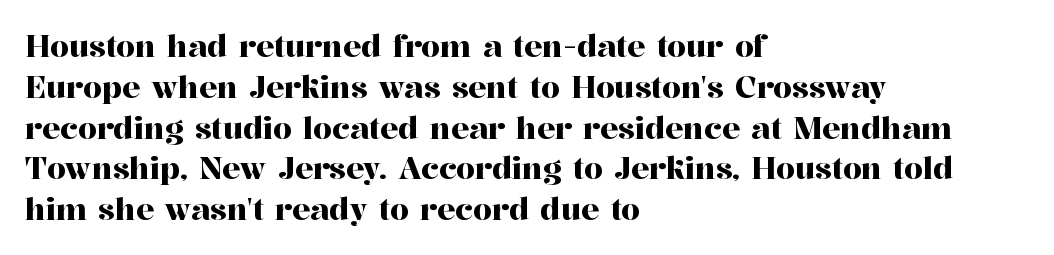
The image shows 30 px serif type, upright; set left-aligned, normal line spacing (1.36x), normal letter spacing, not underlined; high stroke contrast and a medium x-height.
